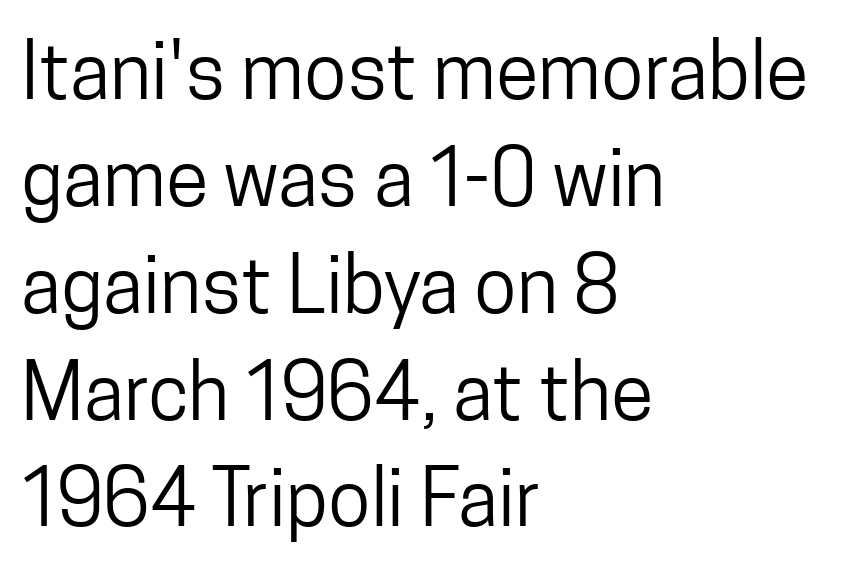
{"serif": "no", "italic": "no", "bold": "no", "weight": "regular", "width": "condensed", "stroke_contrast": "low", "x_height": "medium", "monospaced": "no", "underline": "no", "align": "left", "line_spacing": "normal", "line_spacing_ratio": 1.37, "letter_spacing": "normal", "letter_spacing_em": 0.0, "glyph_px": 78}
